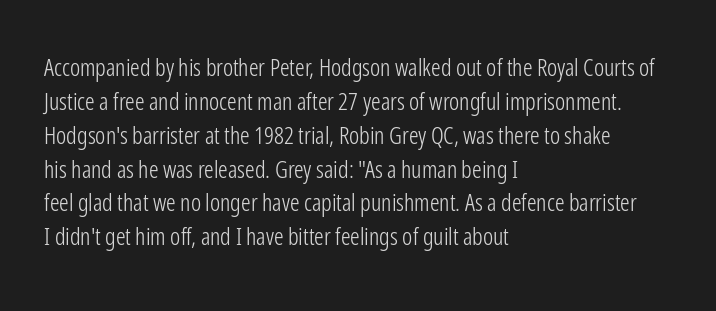
{"italic": "no", "bold": "no", "underline": "no", "align": "left", "line_spacing": "normal", "line_spacing_ratio": 1.41, "letter_spacing": "normal", "letter_spacing_em": 0.0, "glyph_px": 24}
